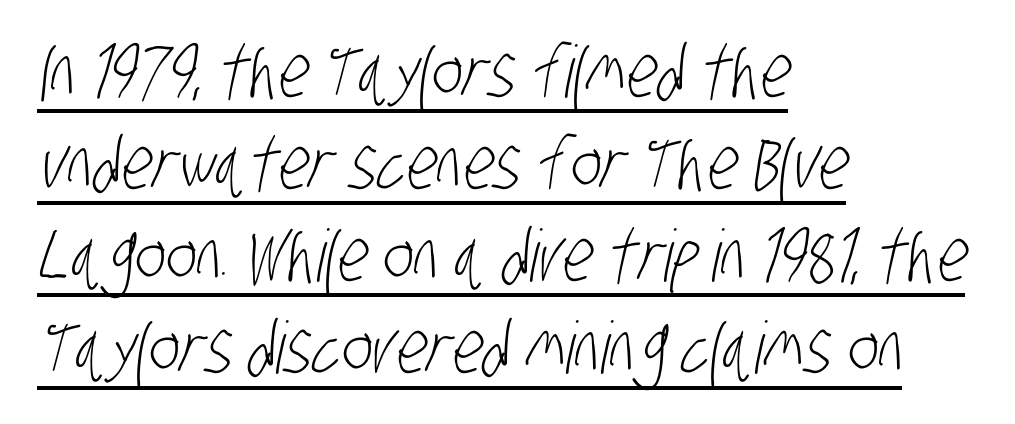
Q: Is the text bold? A: No.
Q: Is the typeface a serif or a sans-serif typeface? A: Sans-serif.
Q: Is the text underlined? A: Yes.
Q: How is the paragraph aligned? A: Left-aligned.
Q: Is the spacing between letters normal or unusually wide? A: Normal.
Q: Is the spacing between lines tight, normal or loose? A: Normal.
Q: Width (condensed, normal, or wide)? A: Condensed.
Q: Stroke contrast? A: Low.
Q: x-height? A: Large.
Q: Monospaced? A: No.
